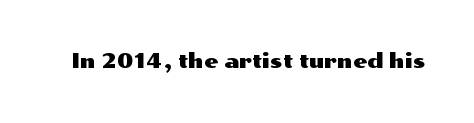
The image shows 20 px text type, upright; set normal letter spacing, not underlined.
